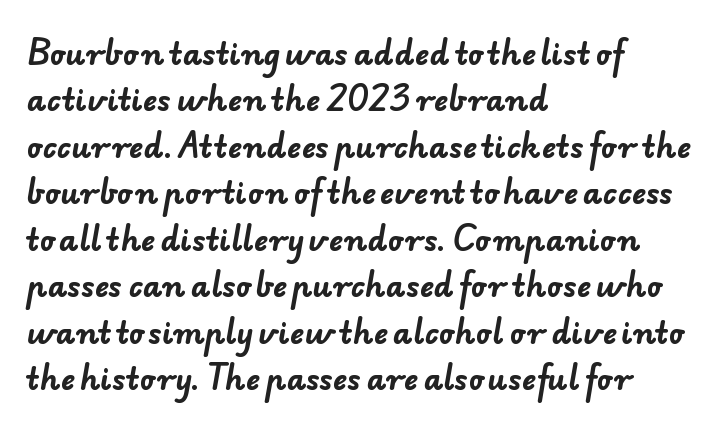
The characters display no serif detailing; their extremities are plain. The rendering uses natural spacing where letterforms have individual widths. The gap between lines stays unmarked. A normal amount of white space separates one row of letters from the next.
